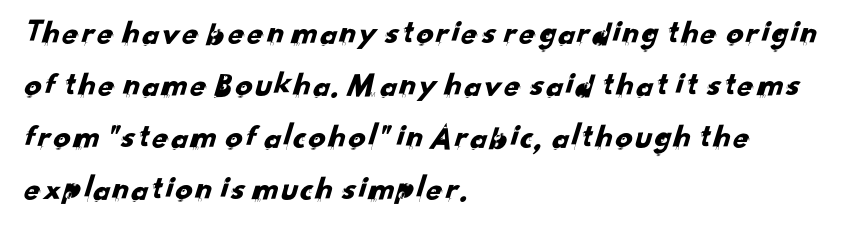
Between one letter and the next there's only the usual sliver of space. Think of a printed novel: that variable character pitch is what you see here. The typesetter chose a ragged-right arrangement here. The glyphs are unaccompanied by any horizontal stroke below them.
